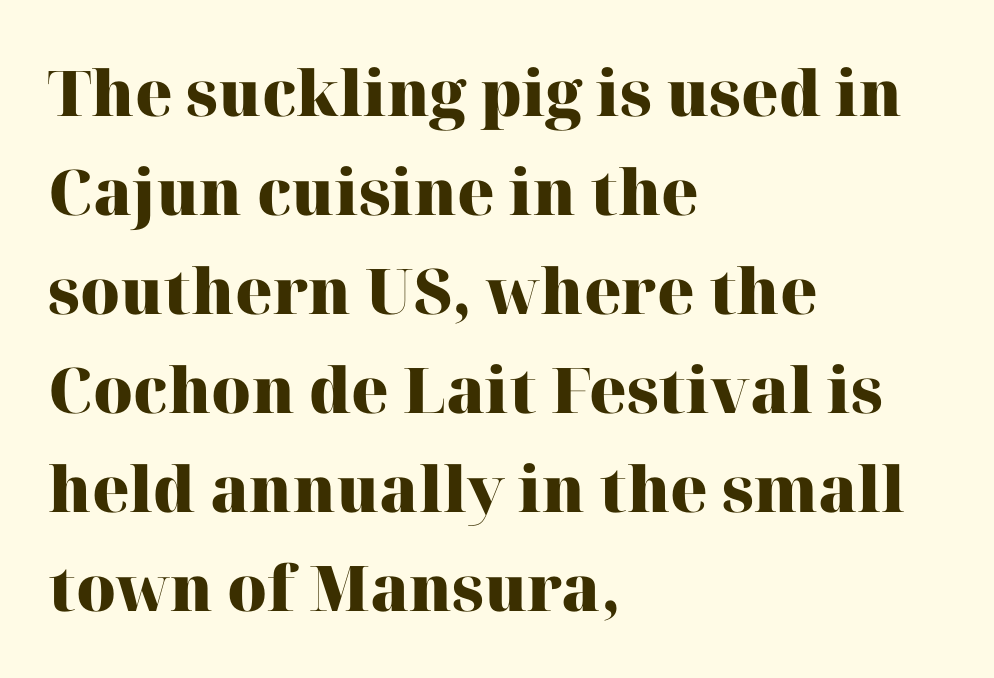
{"serif": "yes", "italic": "no", "bold": "yes", "weight": "heavy", "width": "normal", "stroke_contrast": "high", "x_height": "medium", "monospaced": "no", "underline": "no", "align": "left", "line_spacing": "normal", "line_spacing_ratio": 1.57, "letter_spacing": "normal", "letter_spacing_em": 0.0, "glyph_px": 63}
